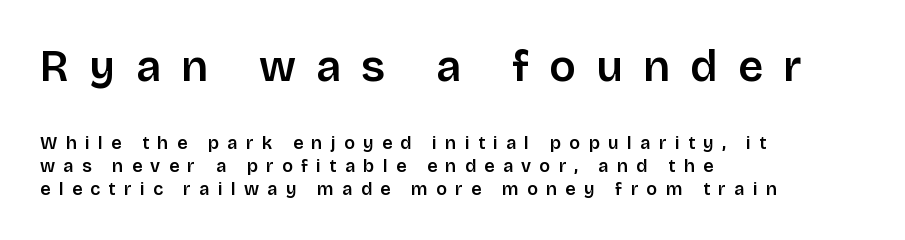
The rendering uses natural spacing where letterforms have individual widths. Examine the stroke ends and you'll find no serifs. Each row of text sits above clean, open space. Block one is the big one; block two sits smaller underneath. Each word looks stretched out because of the extra space between its letters.
